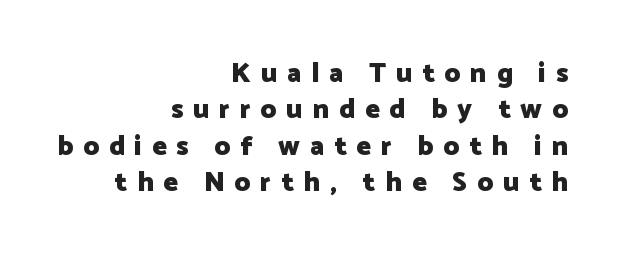
Q: Is the text bold? A: Yes.
Q: Is the text italic (slanted)? A: No, it is upright.
Q: Is the text underlined? A: No.
Q: How is the paragraph aligned? A: Right-aligned.
Q: Is the spacing between letters normal or unusually wide? A: Unusually wide.
Q: Is the spacing between lines tight, normal or loose? A: Normal.
